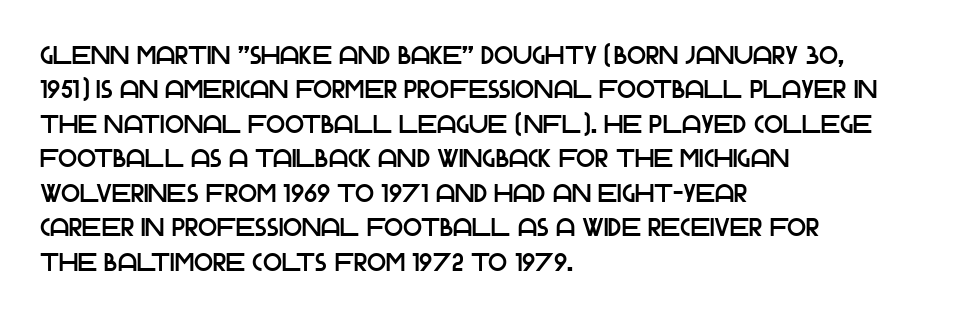
Q: Is the text italic (slanted)? A: No, it is upright.
Q: Is the text underlined? A: No.
Q: How is the paragraph aligned? A: Left-aligned.
Q: Is the spacing between letters normal or unusually wide? A: Normal.
Q: Is the spacing between lines tight, normal or loose? A: Normal.
